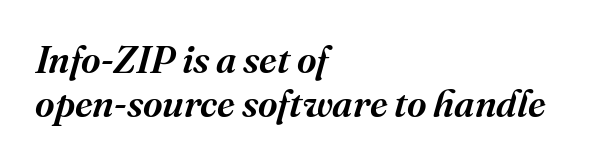
What's the leading like? Squeezed, with rows nearly overlapping. Just letters on the line, the space beneath them empty. Default kerning and tracking; the words read as compact shapes. A typesetter would label this face a serif. Each letter keeps its own natural width here, so spacing adapts to shape. Posture: slanted.
